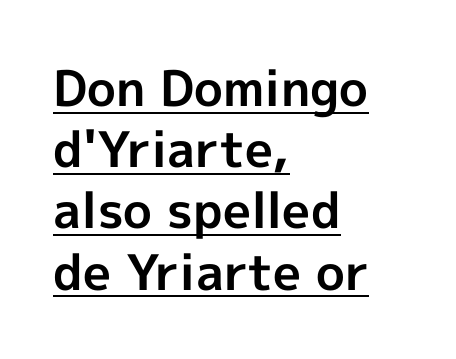
Do the characters align in a grid? No, the font is proportional. The characters display no serif detailing; their extremities are plain. The horizontal fit of the characters is conventional and even. Characters remain perfectly vertical along every line.
